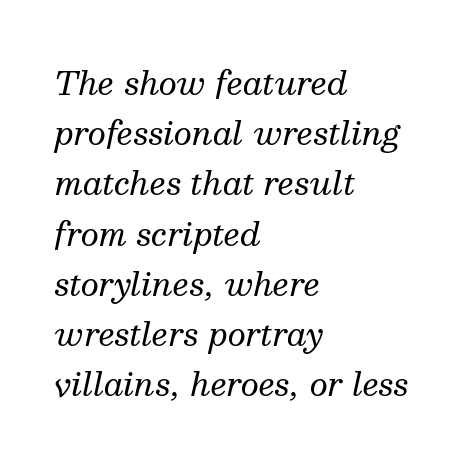
Q: Is the text bold? A: No.
Q: Is the text italic (slanted)? A: Yes, it leans right by about 13 degrees.
Q: Is the typeface a serif or a sans-serif typeface? A: Serif.
Q: Is the text underlined? A: No.
Q: How is the paragraph aligned? A: Left-aligned.
Q: Is the spacing between letters normal or unusually wide? A: Normal.
Q: Is the spacing between lines tight, normal or loose? A: Normal.
Q: Width (condensed, normal, or wide)? A: Normal.
Q: Stroke contrast? A: Medium.
Q: x-height? A: Medium.
Q: Monospaced? A: No.
